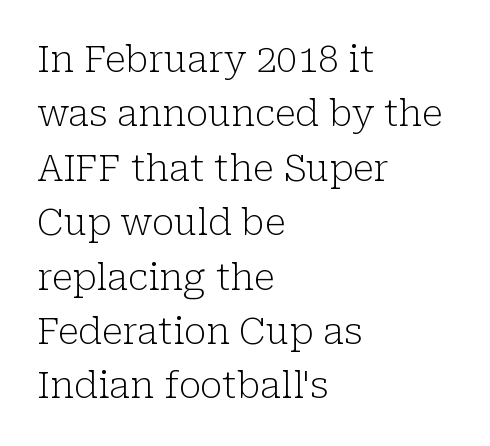
Q: Is the text bold? A: No.
Q: Is the text italic (slanted)? A: No, it is upright.
Q: Is the typeface a serif or a sans-serif typeface? A: Serif.
Q: Is the text underlined? A: No.
Q: How is the paragraph aligned? A: Left-aligned.
Q: Is the spacing between letters normal or unusually wide? A: Normal.
Q: Is the spacing between lines tight, normal or loose? A: Normal.
Q: Width (condensed, normal, or wide)? A: Normal.
Q: Stroke contrast? A: Low.
Q: x-height? A: Medium.
Q: Monospaced? A: No.
